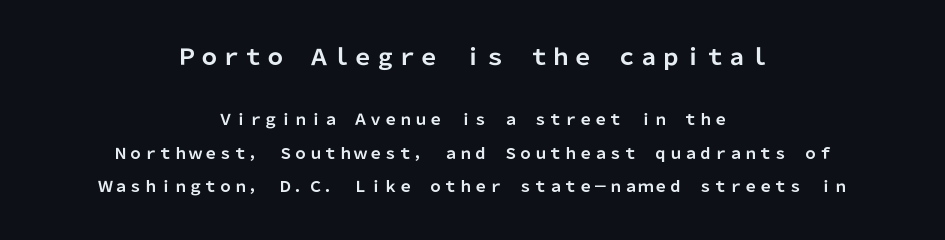
Short and long lines alike share a common midpoint. The passage shown begins with its larger block and ends with its smaller one. The foot of each line stays bare and open. Chunky letters — that's bold for sure. Upright lettering throughout. Vertically, the passage feels expansive, rows floating well apart.
